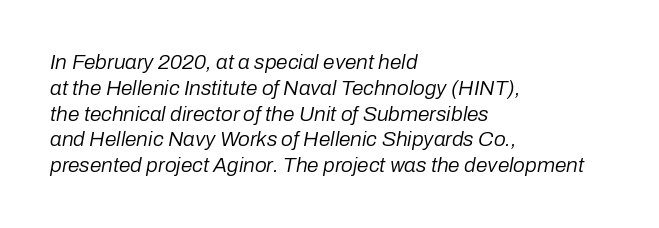
Q: Is the text bold? A: No.
Q: Is the text italic (slanted)? A: Yes, it leans right by about 10 degrees.
Q: Is the text underlined? A: No.
Q: How is the paragraph aligned? A: Left-aligned.
Q: Is the spacing between letters normal or unusually wide? A: Normal.
